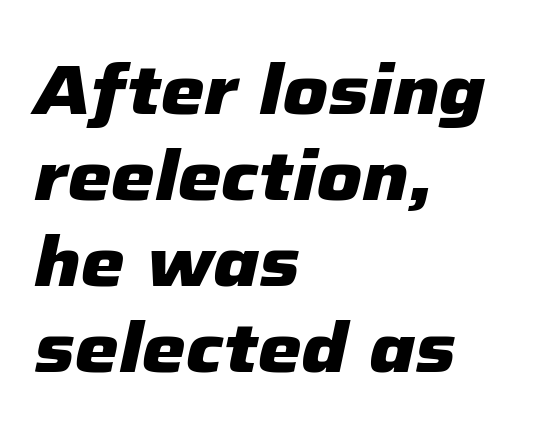
Spacing between characters is what you'd get straight out of the box. A dark, heavy texture on the line: the type is bold. Glance below the letters and you will spot only blank space. Think of a printed novel: that variable character pitch is what you see here. Typeset ragged right — the left edge is the straight one.
